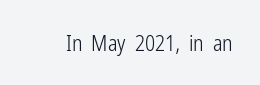
The space directly below the letters is spotless. Quick note: not italic, upright. The line texture is even and compact thanks to regular tracking. These glyphs show unthickened strokes, regular width or finer.
